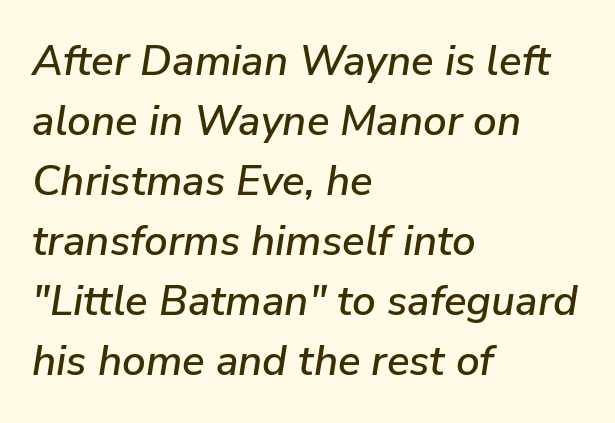
The rendering anchors every line to the left-hand side. This rendering leaves character spacing at its baseline value. Underlining? Definitely not there. Varying glyph widths throughout — classic text-font behaviour. Characters are canted at an angle relative to the baseline's perpendicular. The leading is moderate, giving the passage an even texture.
